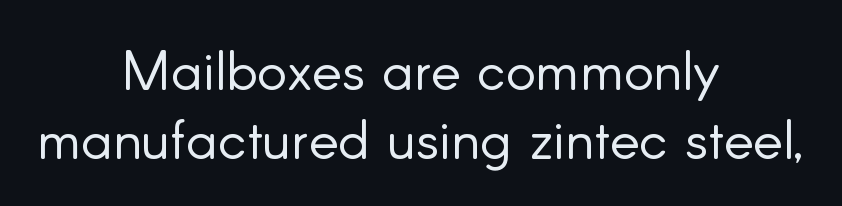
{"serif": "no", "italic": "no", "bold": "no", "weight": "light", "width": "normal", "stroke_contrast": "low", "x_height": "small", "monospaced": "no", "underline": "no", "align": "center", "line_spacing_ratio": 1.24, "letter_spacing": "normal", "letter_spacing_em": 0.0, "glyph_px": 56}
